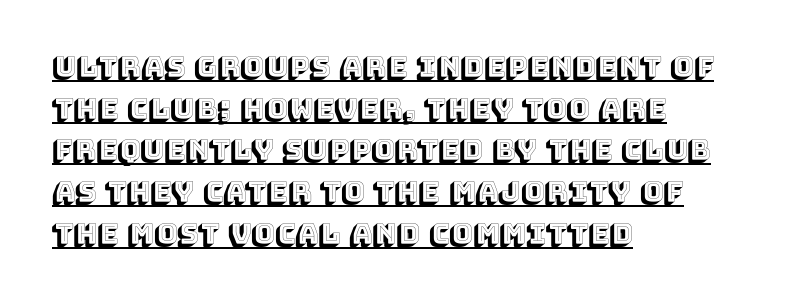
Somebody hit Ctrl+U on this one — the words are underlined. Evenly set lines give the paragraph a standard silhouette. The letterforms sit shoulder to shoulder at normal distance. Note the varied advance widths — an 'i' is clearly narrower than an 'm'. The compositor pushed each line to the left boundary.
